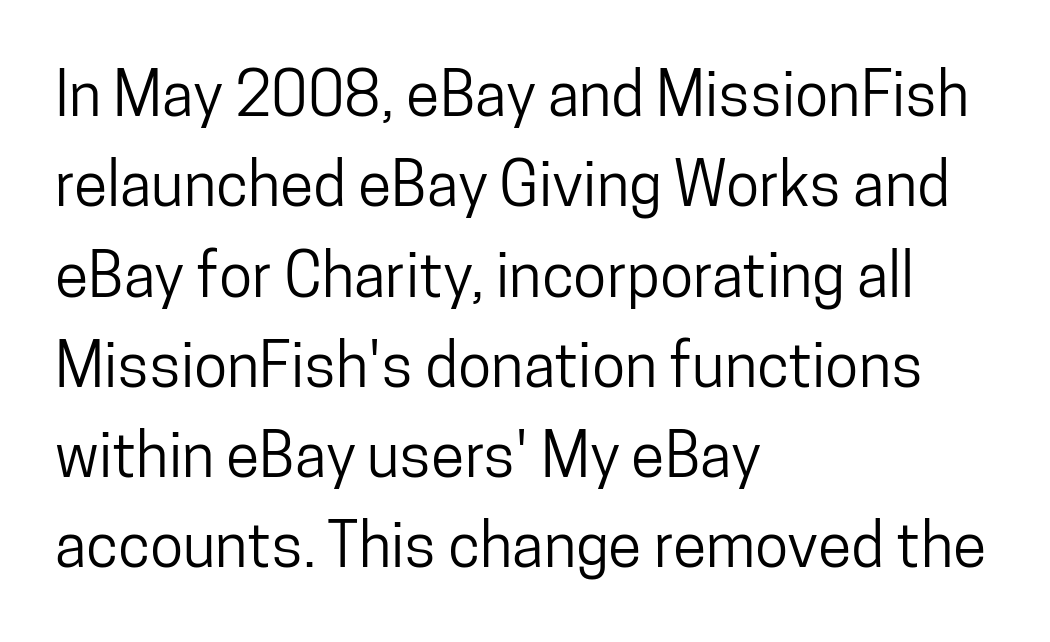
Varying glyph widths throughout — classic text-font behaviour. Horizontal alignment here is leftward, the default for most running prose. Lines of text with bare space underneath. The line-height multiplier appears to be the usual default.
